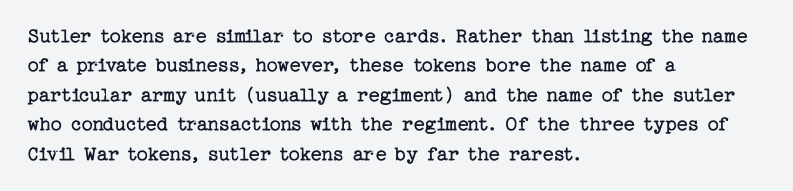
Q: Is the text bold? A: No.
Q: Is the text italic (slanted)? A: No, it is upright.
Q: Is the text underlined? A: No.
Q: How is the paragraph aligned? A: Left-aligned.
Q: Is the spacing between letters normal or unusually wide? A: Normal.
Q: Is the spacing between lines tight, normal or loose? A: Normal.
